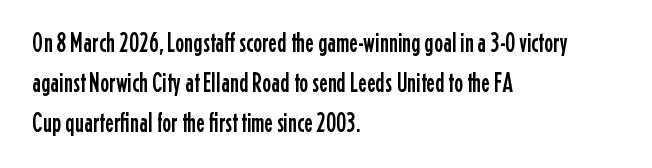
Regular leading. The zone under the glyphs is completely vacant. Italic? Not at all — the glyphs are vertical. A typesetter would call this zero additional tracking. Leftover space on each line is placed entirely after the last word.
